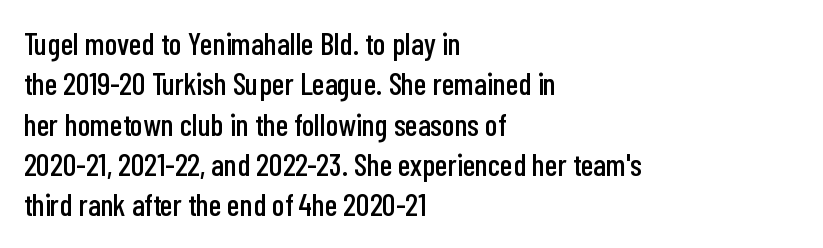
Has an underline been added? It has not. Each word holds together tightly as a unit, with standard inter-letter gaps. Baseline-to-baseline distance is the conventional proportion of letter height. Each letter's strokes conclude bluntly, with no projecting serifs. Do the characters align in a grid? No, the font is proportional. Every stem runs plumb, perpendicular to the baseline.
